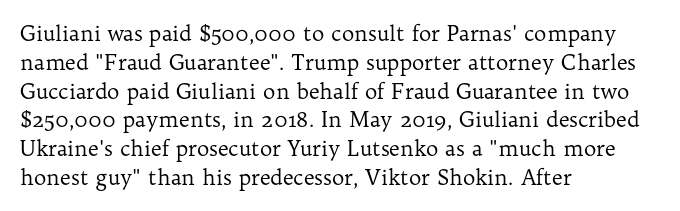
The image shows 21 px text type, upright; set left-aligned, normal line spacing (1.37x), normal letter spacing, not underlined.
